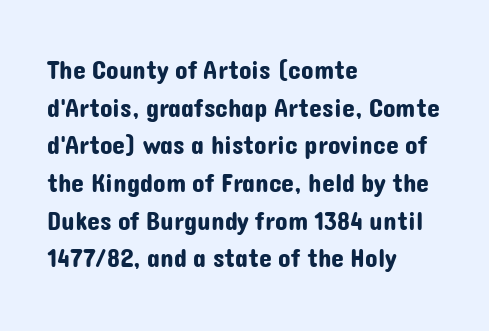
{"italic": "no", "underline": "no", "align": "left", "line_spacing": "normal", "line_spacing_ratio": 1.45, "letter_spacing": "normal", "letter_spacing_em": 0.0, "glyph_px": 26}
